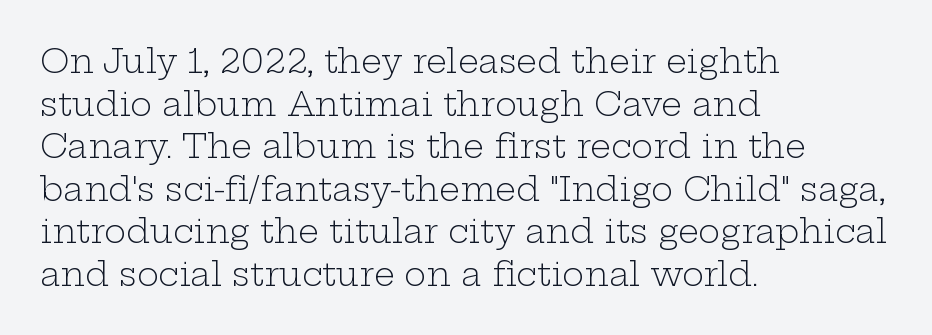
{"serif": "yes", "italic": "no", "bold": "no", "weight": "light", "width": "wide", "stroke_contrast": "low", "x_height": "medium", "monospaced": "no", "underline": "no", "align": "left", "line_spacing": "normal", "line_spacing_ratio": 1.29, "letter_spacing": "normal", "letter_spacing_em": 0.0, "glyph_px": 33}
